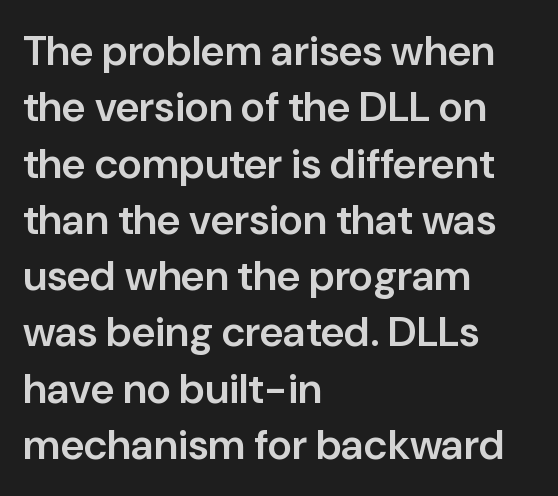
The image shows 42 px semibold sans-serif type, upright; set left-aligned, normal line spacing (1.34x), normal letter spacing, not underlined; low stroke contrast and a medium x-height.
